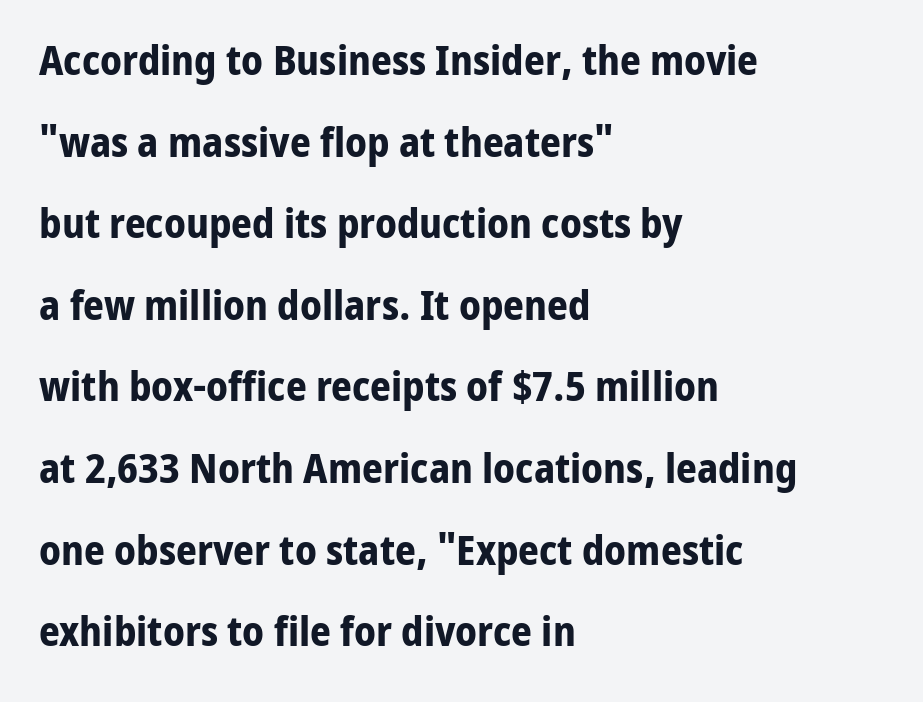
Rows of type keep a wide berth in the vertical direction. Tracking here is standard; glyphs follow each other at the usual distance. I'd call this a sans setting — the letters go barefoot. Letters rest on an invisible, unmarked baseline. Here the designer chose a conventional face with non-uniform glyph widths. Emphasis by weight is at full strength: bold.
